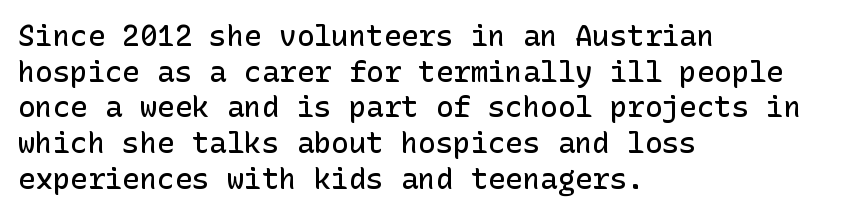
{"serif": "no", "italic": "no", "bold": "semi", "weight": "semibold", "width": "normal", "stroke_contrast": "low", "x_height": "medium", "underline": "no", "align": "left", "line_spacing_ratio": 1.23, "letter_spacing": "normal", "letter_spacing_em": 0.0, "glyph_px": 29}
